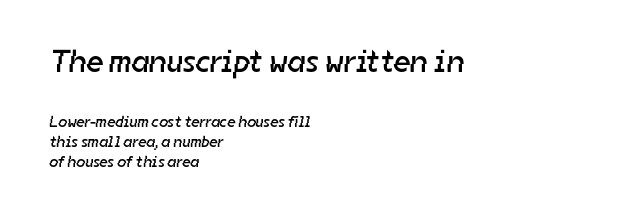
Students, observe: this is what conventionally led text looks like. The face used here is proportionally spaced, like ordinary book or web type. Is this a heavy cut? Hardly; it is regular or lighter. Visually, the top section dominates because its glyphs are scaled up. Is the letter spacing exaggerated? No — it looks like the ordinary default. A student would call this left alignment; a typographer would say flush left, rag right.
